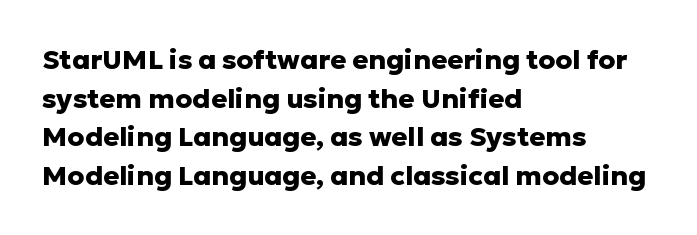
Q: Is the text bold? A: Yes.
Q: Is the text italic (slanted)? A: No, it is upright.
Q: Is the text underlined? A: No.
Q: How is the paragraph aligned? A: Left-aligned.
Q: Is the spacing between letters normal or unusually wide? A: Normal.
Q: Is the spacing between lines tight, normal or loose? A: Normal.
